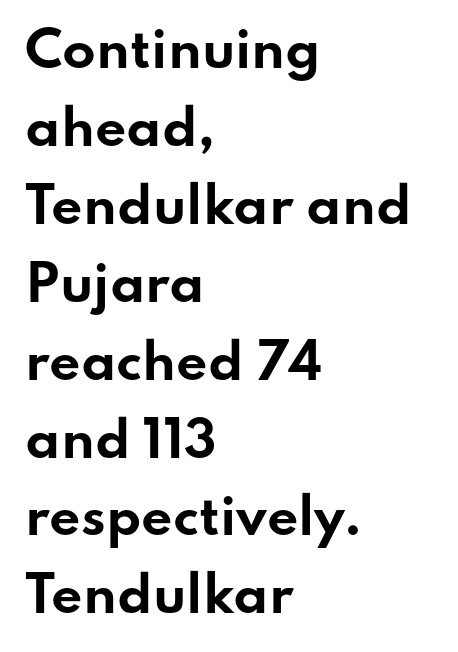
The lines in this sample share a left origin and differ only in where they stop. Look at the bottom of the vertical strokes: they stop flat, with no serifs. You'd pick this weight for a headline — it's a proper bold. This sample has the flowing, uneven cadence of proportional lettering.
